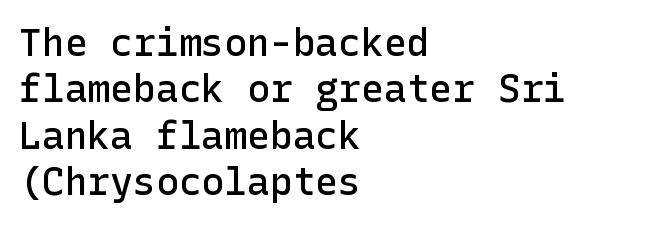
The image shows 38 px semibold sans-serif type, upright; set left-aligned, line spacing 1.22x, normal letter spacing, not underlined; low stroke contrast and a medium x-height.
